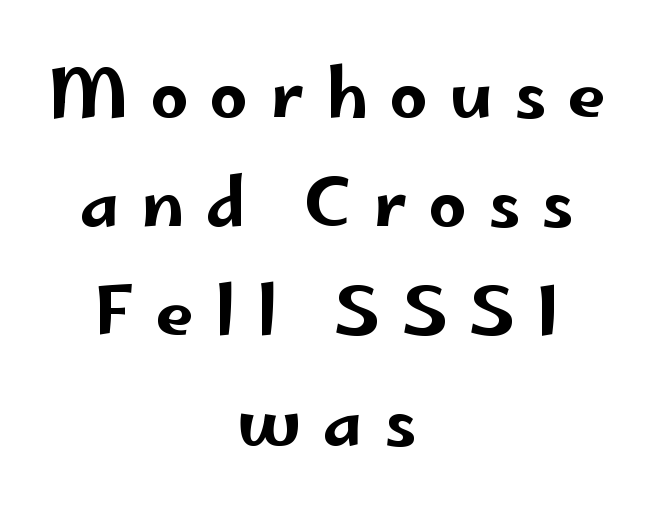
Q: Is the text italic (slanted)? A: No, it is upright.
Q: Is the typeface a serif or a sans-serif typeface? A: Sans-serif.
Q: Is the text underlined? A: No.
Q: How is the paragraph aligned? A: Centered.
Q: Is the spacing between letters normal or unusually wide? A: Unusually wide.
Q: Is the spacing between lines tight, normal or loose? A: Normal.
Q: Width (condensed, normal, or wide)? A: Wide.
Q: Stroke contrast? A: Low.
Q: x-height? A: Small.
Q: Monospaced? A: No.
